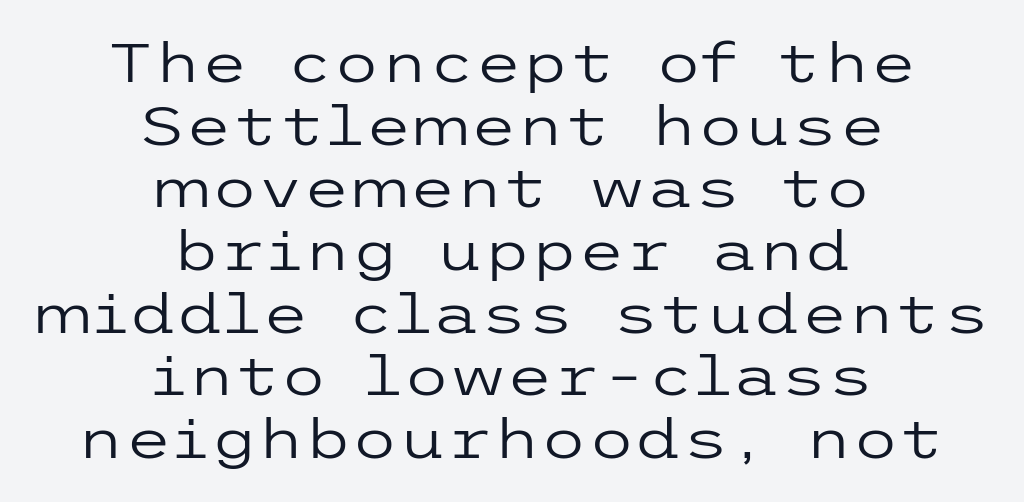
Italic: no, the glyphs are upright roman. Summary of weight: not heavy and not bold. Tracking here is standard; glyphs follow each other at the usual distance. I'd call this a sans setting — the letters go barefoot. The foot of each line stays bare and open.
